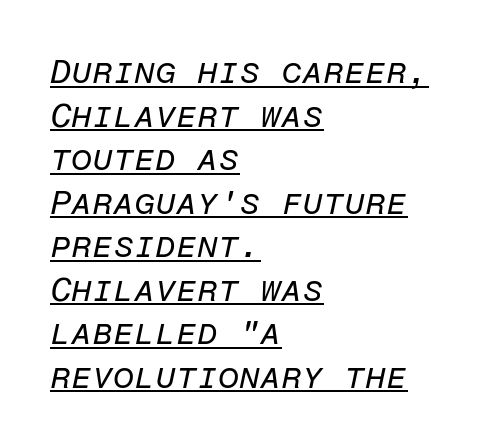
Ink coverage per letter is moderate at most. It's the slanting kind of type. Rows of type keep a routine distance in the vertical direction. Somebody hit Ctrl+U on this one — the words are underlined. Is this a fixed-width face? Yes — each glyph sits in an identical cell. The text block is weighted toward the left margin, trailing off unevenly rightward.
